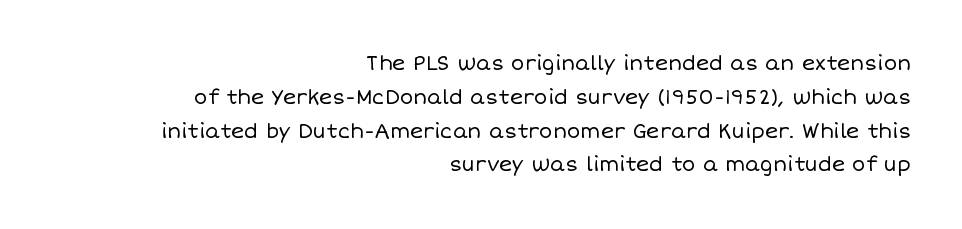
The image shows 20 px text type, upright; set right-aligned, normal line spacing (1.69x), normal letter spacing, not underlined.
